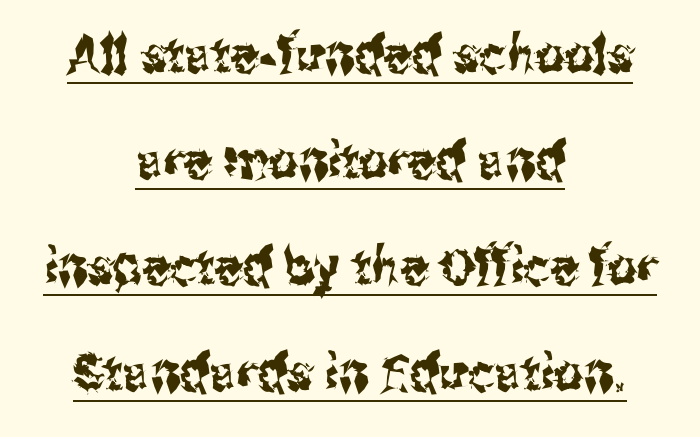
Q: Is the text italic (slanted)? A: No, it is upright.
Q: Is the typeface a serif or a sans-serif typeface? A: Sans-serif.
Q: Is the text underlined? A: Yes.
Q: How is the paragraph aligned? A: Centered.
Q: Is the spacing between letters normal or unusually wide? A: Normal.
Q: Is the spacing between lines tight, normal or loose? A: Loose.
Q: Width (condensed, normal, or wide)? A: Condensed.
Q: Stroke contrast? A: Medium.
Q: x-height? A: Medium.
Q: Monospaced? A: No.
